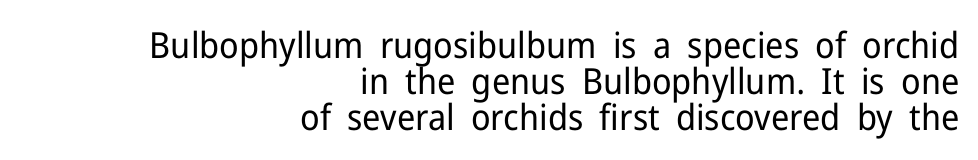
The image shows 36 px regular-weight sans-serif type, upright; set right-aligned, tight line spacing (1.0x), normal letter spacing, not underlined; low stroke contrast and a medium x-height.
